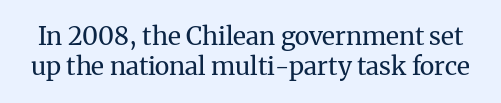
The lettering holds an erect, upright posture throughout. Caption: standard tracking, unaltered. Stroke thickness stays within the range of a standard reading face or lighter. The baseline area is clear.
